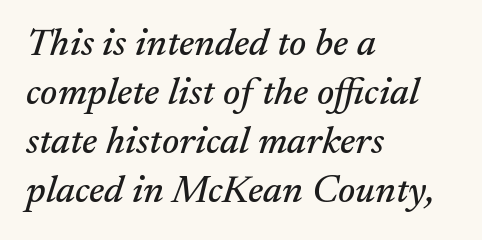
The image shows 39 px serif type, italic (leaning right); set left-aligned, normal line spacing (1.26x), normal letter spacing, not underlined; medium stroke contrast and a small x-height.
